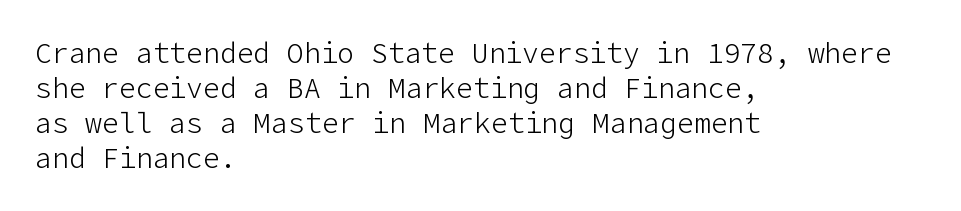
Q: Is the text bold? A: No.
Q: Is the text italic (slanted)? A: No, it is upright.
Q: Is the typeface a serif or a sans-serif typeface? A: Sans-serif.
Q: Is the text underlined? A: No.
Q: How is the paragraph aligned? A: Left-aligned.
Q: Is the spacing between letters normal or unusually wide? A: Normal.
Q: Is the spacing between lines tight, normal or loose? A: Normal.
Q: Width (condensed, normal, or wide)? A: Normal.
Q: Stroke contrast? A: Low.
Q: x-height? A: Medium.
